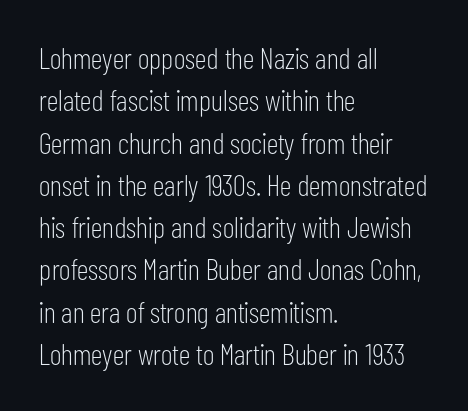
The image shows 30 px light, condensed sans-serif type, upright; set left-aligned, normal line spacing (1.41x), normal letter spacing, not underlined; low stroke contrast and a medium x-height.
